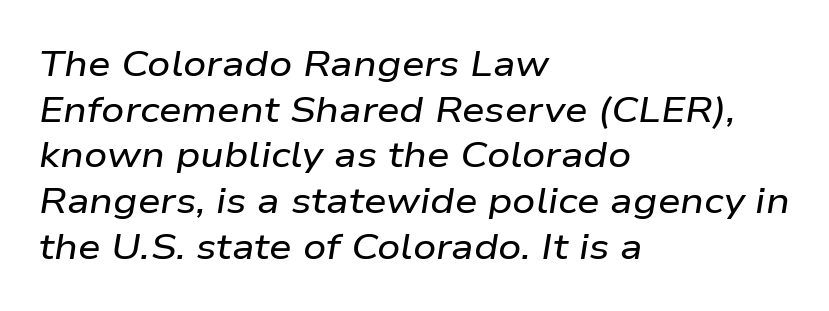
The image shows 36 px wide type, italic (leaning right); set left-aligned, normal line spacing (1.27x), normal letter spacing, not underlined; low stroke contrast and a medium x-height.
